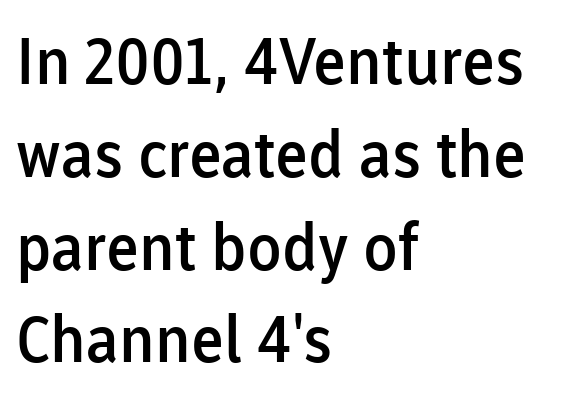
The passage shown is typed in a proportional face where columns would drift. The string is rendered with underlining switched off. The rendering keeps characters at their native spacing. If you drew a ruler down the left edge, every line would touch it. In terms of leading, this rendering sits right in the middle. Tall strokes in this sample are plumb rather than angled.
